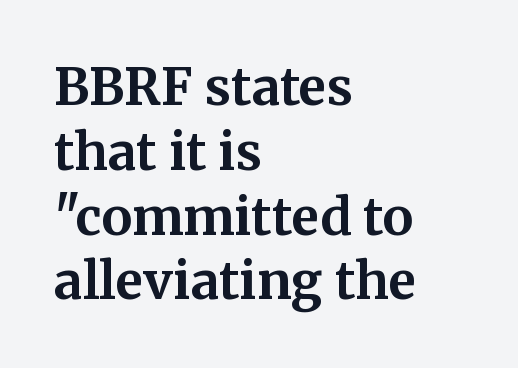
Q: Is the text bold? A: Yes.
Q: Is the text italic (slanted)? A: No, it is upright.
Q: Is the typeface a serif or a sans-serif typeface? A: Serif.
Q: Is the text underlined? A: No.
Q: How is the paragraph aligned? A: Left-aligned.
Q: Is the spacing between letters normal or unusually wide? A: Normal.
Q: Is the spacing between lines tight, normal or loose? A: Normal.
Q: Width (condensed, normal, or wide)? A: Normal.
Q: Stroke contrast? A: Medium.
Q: x-height? A: Medium.
Q: Monospaced? A: No.
